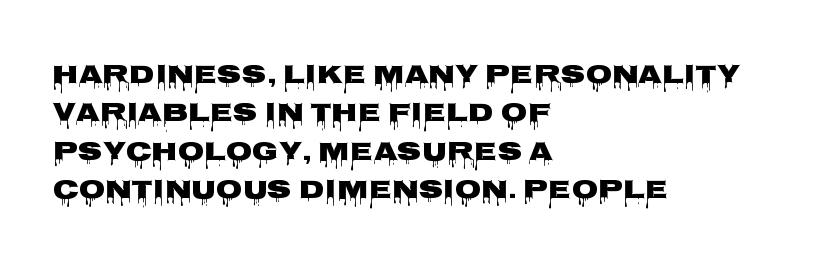
{"italic": "no", "bold": "yes", "underline": "no", "align": "left", "line_spacing": "normal", "line_spacing_ratio": 1.42, "letter_spacing": "normal", "letter_spacing_em": 0.0, "glyph_px": 27}
